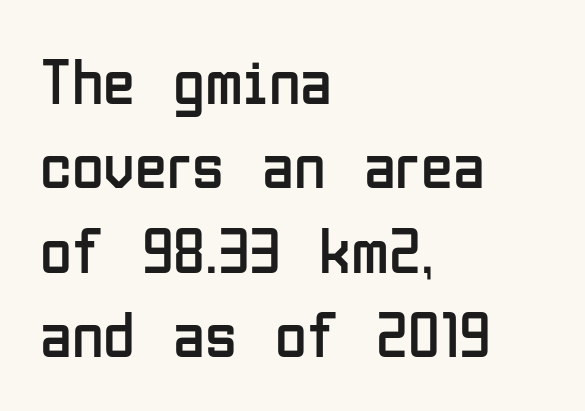
The image shows 65 px regular-weight, condensed sans-serif type, upright; set left-aligned, normal line spacing (1.3x), normal letter spacing, not underlined; low stroke contrast and a medium x-height.
